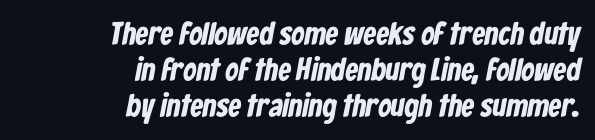
The image shows 32 px bold, condensed sans-serif type; set right-aligned, tight line spacing (1.13x), normal letter spacing, not underlined; low stroke contrast and a medium x-height.
